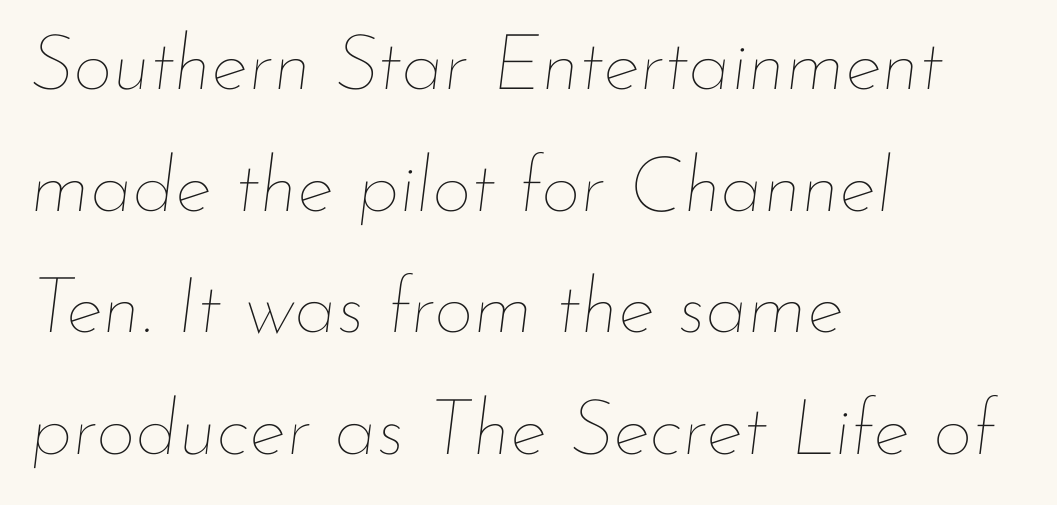
Q: Is the text bold? A: No.
Q: Is the text italic (slanted)? A: Yes, it leans right by about 7 degrees.
Q: Is the text underlined? A: No.
Q: How is the paragraph aligned? A: Left-aligned.
Q: Is the spacing between letters normal or unusually wide? A: Normal.
Q: Is the spacing between lines tight, normal or loose? A: Normal.
Q: Width (condensed, normal, or wide)? A: Normal.
Q: Stroke contrast? A: Low.
Q: x-height? A: Small.
Q: Monospaced? A: No.
